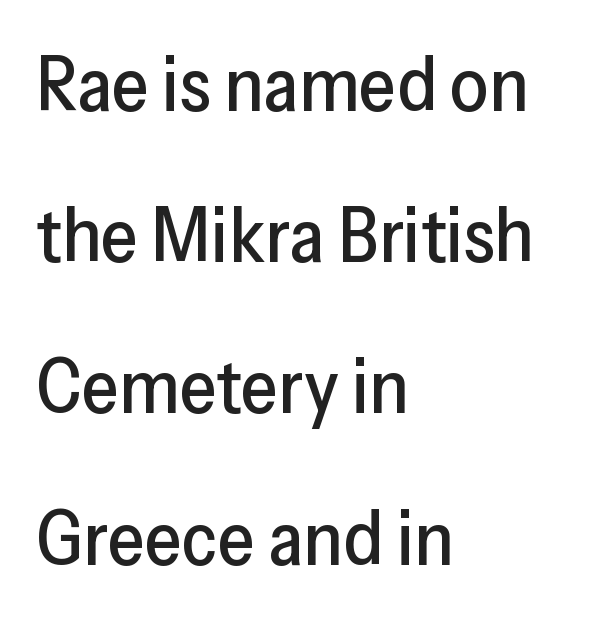
The image shows 76 px sans-serif type, upright; set left-aligned, loose line spacing (1.99x), normal letter spacing, not underlined; low stroke contrast and a medium x-height.
